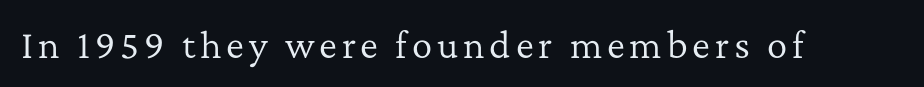
{"serif": "yes", "italic": "no", "bold": "no", "weight": "regular", "width": "normal", "stroke_contrast": "low", "x_height": "medium", "monospaced": "no", "underline": "no", "glyph_px": 34}
